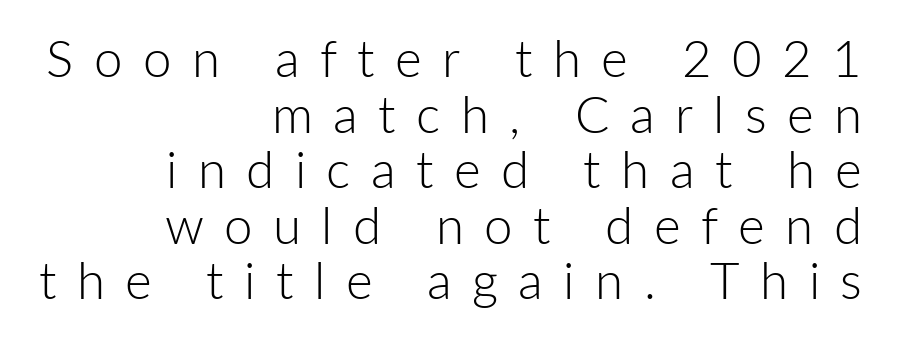
The image shows 51 px light sans-serif type, upright; set right-aligned, tight line spacing (1.09x), unusually wide letter spacing (+0.4 em), not underlined; low stroke contrast and a medium x-height.
